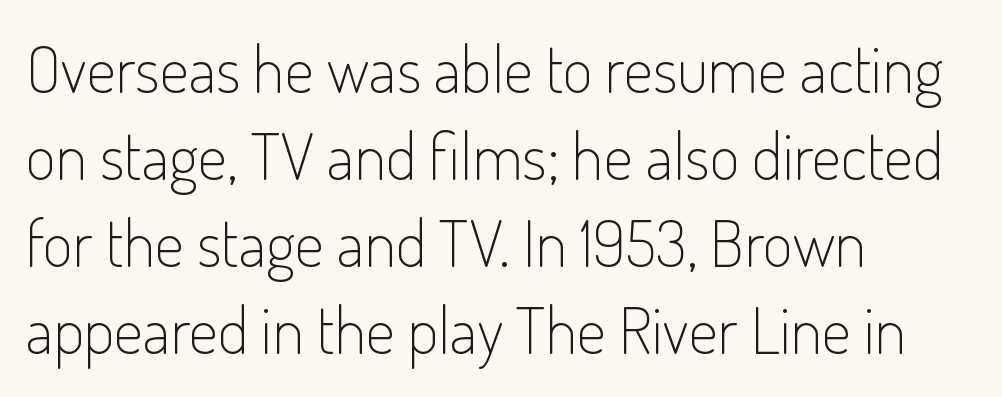
Q: Is the text bold? A: No.
Q: Is the text italic (slanted)? A: No, it is upright.
Q: Is the typeface a serif or a sans-serif typeface? A: Sans-serif.
Q: Is the text underlined? A: No.
Q: How is the paragraph aligned? A: Left-aligned.
Q: Is the spacing between letters normal or unusually wide? A: Normal.
Q: Is the spacing between lines tight, normal or loose? A: Normal.
Q: Width (condensed, normal, or wide)? A: Condensed.
Q: Stroke contrast? A: Low.
Q: x-height? A: Small.
Q: Monospaced? A: No.
